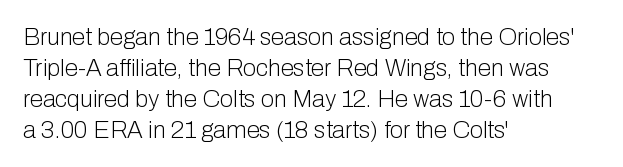
These lines keep a tight, regular rhythm from letter to letter. Notice how descenders clear the ascenders below comfortably — that's standard leading. These lines were composed using upright roman letters. One-word summary of the alignment: left. Nobody drew a line under any word here. The typesetting does not lean heavy: it is not bold.
